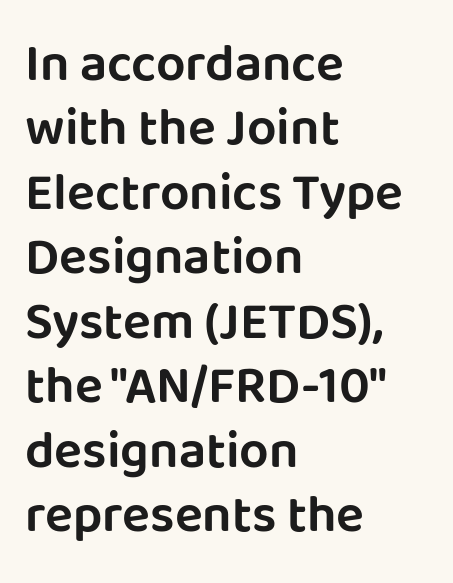
{"serif": "no", "italic": "no", "width": "normal", "stroke_contrast": "low", "x_height": "large", "monospaced": "no", "underline": "no", "align": "left", "line_spacing_ratio": 1.24, "letter_spacing": "normal", "letter_spacing_em": 0.0, "glyph_px": 52}
